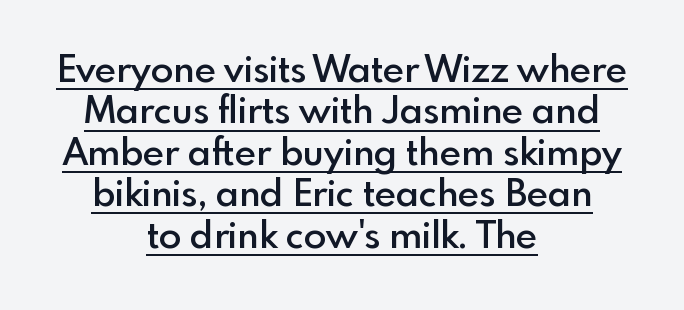
Q: Is the text bold? A: Semi-bold.
Q: Is the text italic (slanted)? A: No, it is upright.
Q: Is the typeface a serif or a sans-serif typeface? A: Sans-serif.
Q: Is the text underlined? A: Yes.
Q: How is the paragraph aligned? A: Centered.
Q: Is the spacing between letters normal or unusually wide? A: Normal.
Q: Is the spacing between lines tight, normal or loose? A: Tight.
Q: Width (condensed, normal, or wide)? A: Normal.
Q: x-height? A: Small.
Q: Monospaced? A: No.
